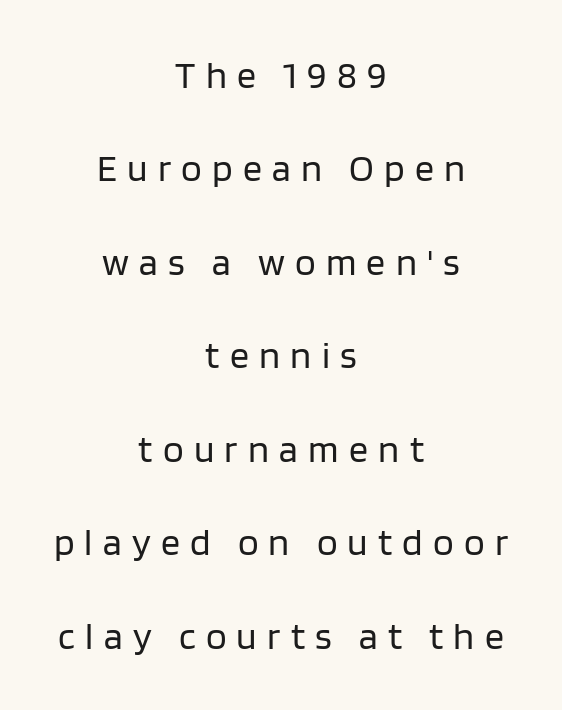
The image shows 38 px regular-weight sans-serif type, upright; set centered, loose line spacing (2.46x), unusually wide letter spacing (+0.27 em), not underlined; low stroke contrast and a large x-height.
